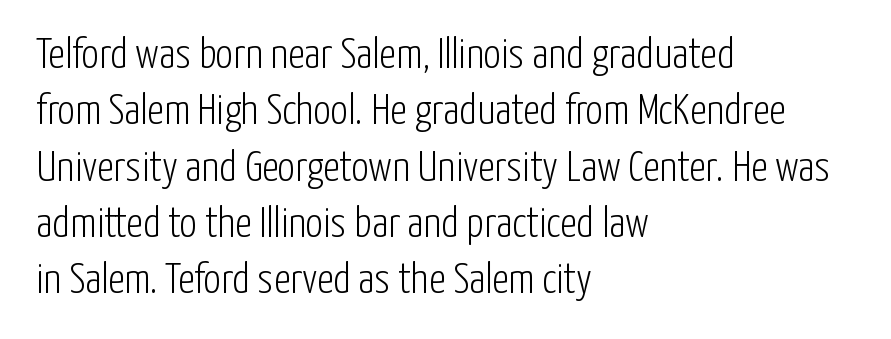
The image shows 43 px light, condensed sans-serif type, upright; set left-aligned, normal line spacing (1.31x), normal letter spacing, not underlined; low stroke contrast and a medium x-height.
